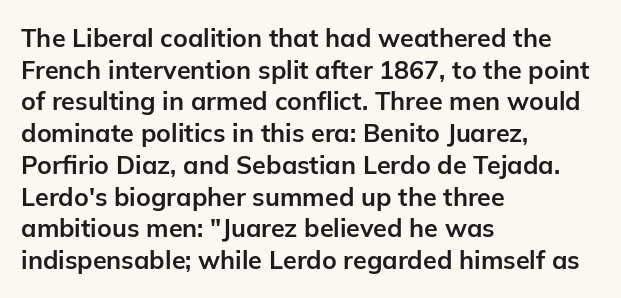
Q: Is the text bold? A: Yes.
Q: Is the text italic (slanted)? A: No, it is upright.
Q: Is the text underlined? A: No.
Q: How is the paragraph aligned? A: Left-aligned.
Q: Is the spacing between letters normal or unusually wide? A: Normal.
Q: Is the spacing between lines tight, normal or loose? A: Normal.
